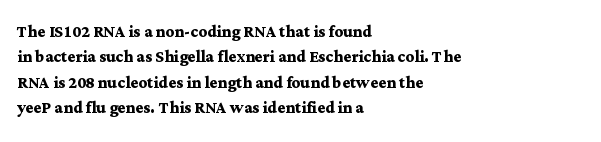
Q: Is the text bold? A: Yes.
Q: Is the text italic (slanted)? A: No, it is upright.
Q: Is the text underlined? A: No.
Q: How is the paragraph aligned? A: Left-aligned.
Q: Is the spacing between letters normal or unusually wide? A: Normal.
